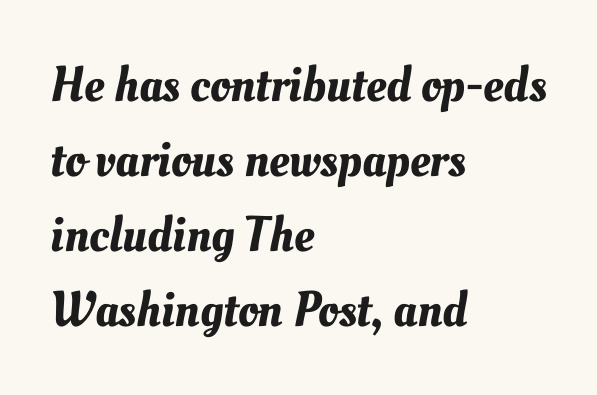
{"width": "normal", "stroke_contrast": "medium", "x_height": "small", "monospaced": "no", "underline": "no", "align": "left", "line_spacing": "normal", "line_spacing_ratio": 1.5, "letter_spacing": "normal", "letter_spacing_em": 0.0, "glyph_px": 50}
